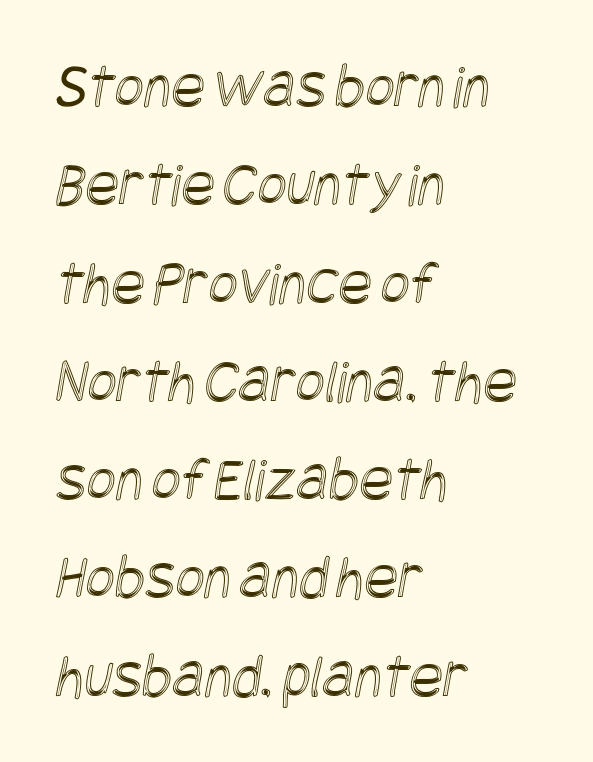
The line texture is even and compact thanks to regular tracking. Regarding leading, the lines here are spaced in the standard way. The lines in this sample share a left origin and differ only in where they stop. Underline: absent.
